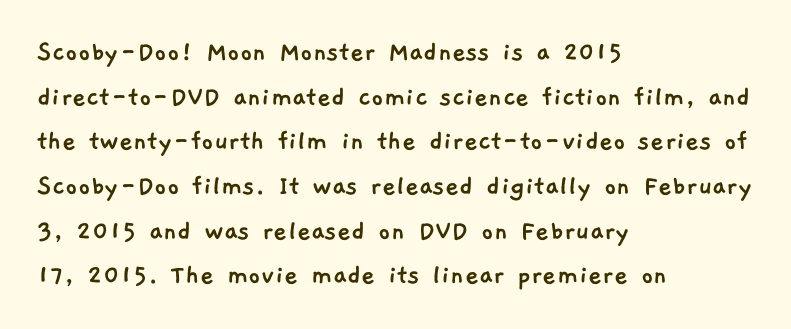
The gaps between neighbouring characters are ordinary and unremarkable. Line starts are locked; line ends wander. Examine the stroke ends and you'll find no serifs. The designer left line spacing at the default.
